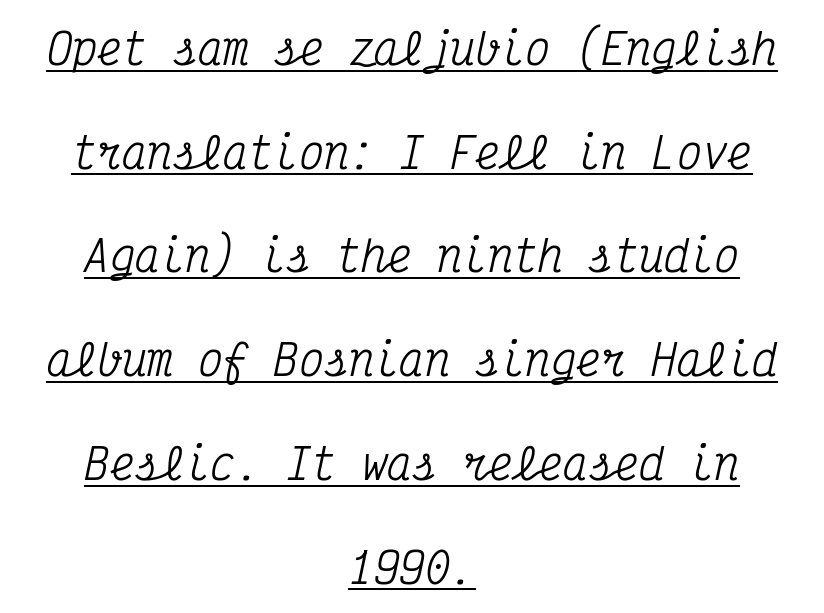
The image shows 42 px condensed serif type, italic (leaning right), monospaced; set centered, loose line spacing (2.47x), normal letter spacing, underlined; medium stroke contrast and a medium x-height.
